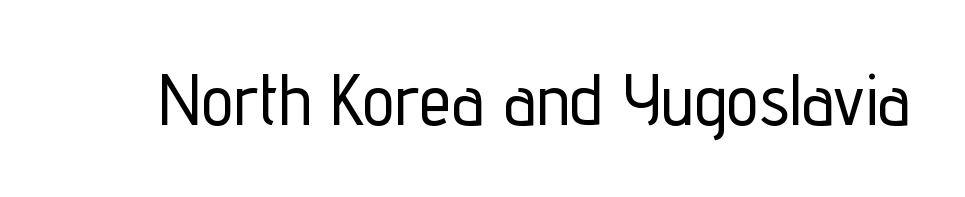
Q: Is the text italic (slanted)? A: No, it is upright.
Q: Is the typeface a serif or a sans-serif typeface? A: Sans-serif.
Q: Is the text underlined? A: No.
Q: Is the spacing between letters normal or unusually wide? A: Normal.
Q: Width (condensed, normal, or wide)? A: Condensed.
Q: Stroke contrast? A: Low.
Q: x-height? A: Medium.
Q: Monospaced? A: No.
